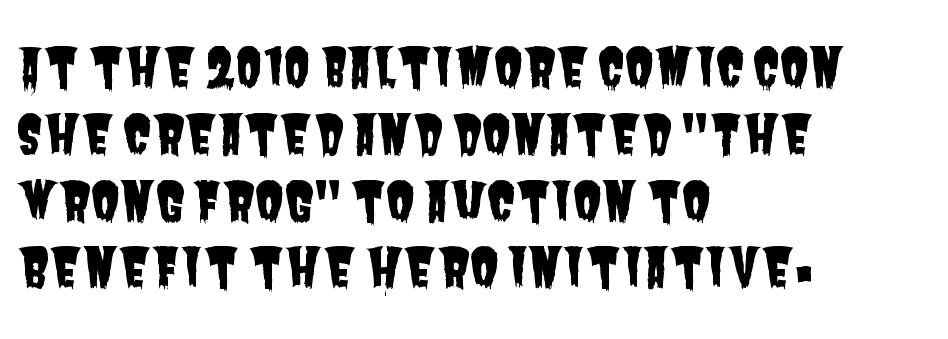
Q: Is the typeface a serif or a sans-serif typeface? A: Sans-serif.
Q: Is the text underlined? A: No.
Q: How is the paragraph aligned? A: Left-aligned.
Q: Is the spacing between letters normal or unusually wide? A: Normal.
Q: Is the spacing between lines tight, normal or loose? A: Normal.
Q: Width (condensed, normal, or wide)? A: Condensed.
Q: Stroke contrast? A: Low.
Q: x-height? A: Large.
Q: Monospaced? A: No.
